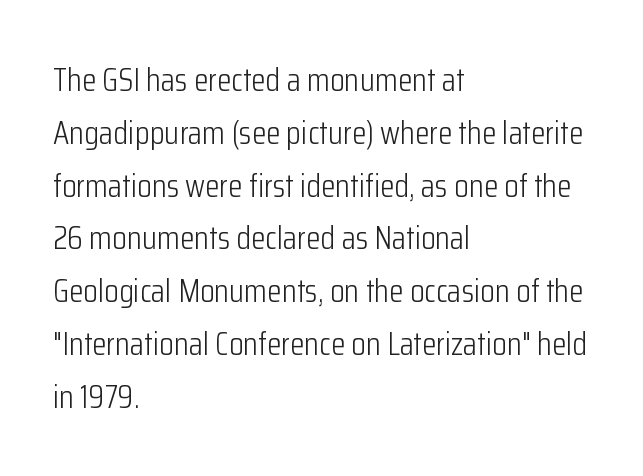
Character widths vary here, with narrow letters taking less room than wide ones. Vertical spacing — default. The glyphs in this specimen are sans serif. Between one letter and the next there's only the usual sliver of space.
